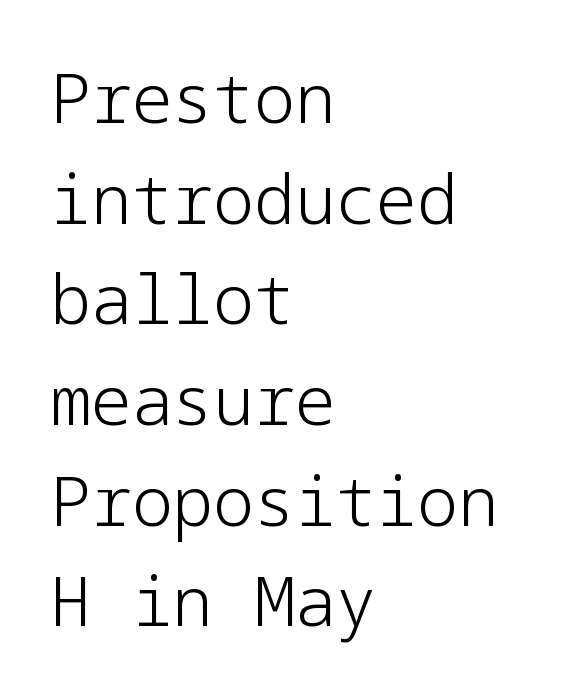
On a weight scale, this lands at 450 or below. The gap between lines stays unmarked. Italic? Not at all — the glyphs are vertical. Leading: standard.
